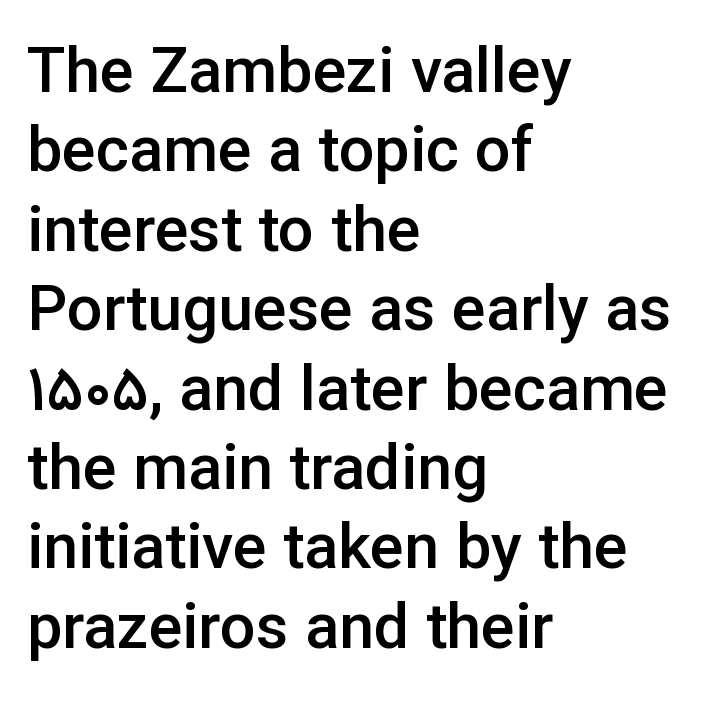
The image shows 63 px semibold sans-serif type, upright; set left-aligned, normal line spacing (1.26x), normal letter spacing, not underlined; low stroke contrast and a medium x-height.
